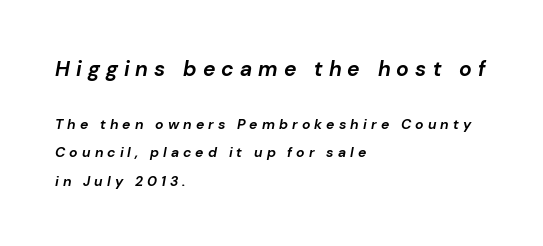
Successive baselines arrive slowly, with a big drop between each. Is the lower block the larger one? No — the upper block carries the bigger type. Every row of glyphs begins at an identical x-position on the left. The area under the type is left untouched. It's the slanting kind of type.
